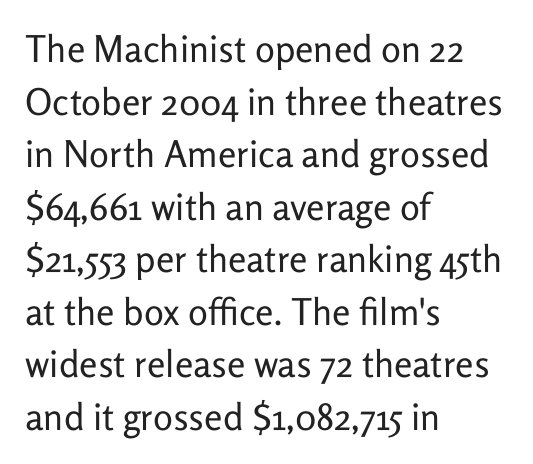
Q: Is the text bold? A: No.
Q: Is the text italic (slanted)? A: No, it is upright.
Q: Is the typeface a serif or a sans-serif typeface? A: Sans-serif.
Q: Is the text underlined? A: No.
Q: How is the paragraph aligned? A: Left-aligned.
Q: Is the spacing between letters normal or unusually wide? A: Normal.
Q: Is the spacing between lines tight, normal or loose? A: Normal.
Q: Width (condensed, normal, or wide)? A: Normal.
Q: Stroke contrast? A: Low.
Q: x-height? A: Medium.
Q: Monospaced? A: No.
